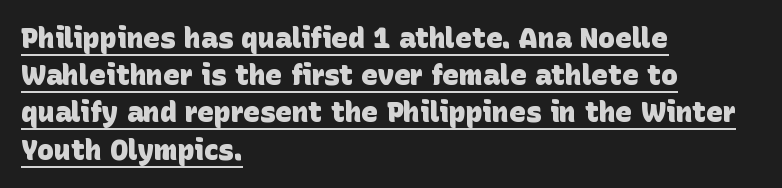
The image shows 28 px heavy sans-serif type; set left-aligned, normal line spacing (1.33x), normal letter spacing, underlined; low stroke contrast and a large x-height.
